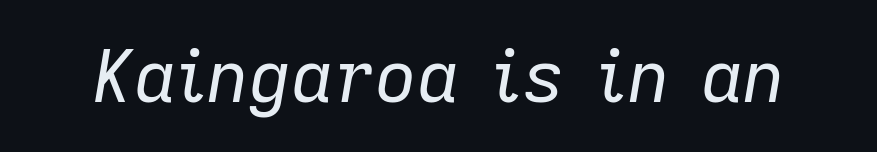
Nothing unusual about the tracking: characters are spaced as the font intends. Rendered with sloped, italic letterforms. The space beneath each line is pristine and unruled. These glyphs show unthickened strokes, regular width or finer.
